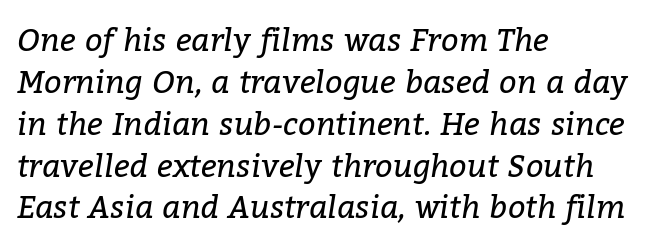
{"serif": "yes", "italic": "yes", "lean": "right", "slant_degrees": 9, "bold": "no", "weight": "regular", "width": "normal", "stroke_contrast": "low", "x_height": "medium", "monospaced": "no", "underline": "no", "align": "left", "line_spacing": "normal", "line_spacing_ratio": 1.35, "letter_spacing": "normal", "letter_spacing_em": 0.0, "glyph_px": 31}
